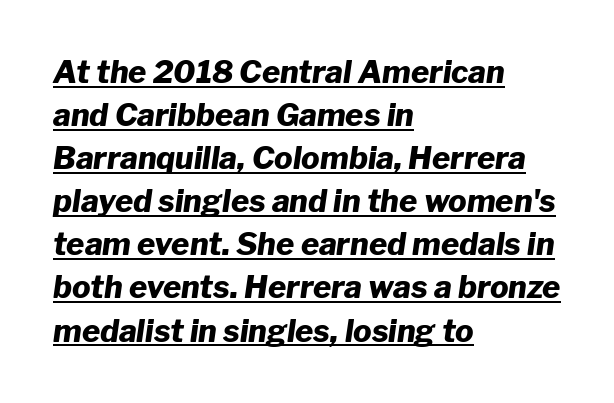
{"italic": "yes", "lean": "right", "slant_degrees": 8, "bold": "yes", "weight": "heavy", "width": "normal", "stroke_contrast": "low", "x_height": "medium", "monospaced": "no", "underline": "yes", "align": "left", "line_spacing": "normal", "line_spacing_ratio": 1.39, "letter_spacing": "normal", "letter_spacing_em": 0.0, "glyph_px": 31}
